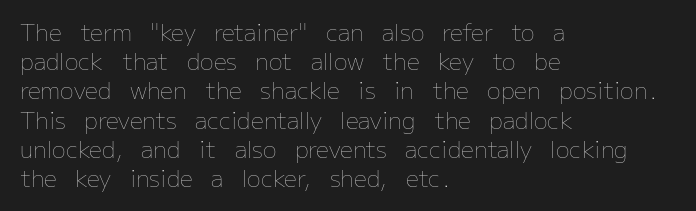
The image shows 23 px text type, upright; set left-aligned, normal line spacing (1.27x), normal letter spacing, not underlined.
